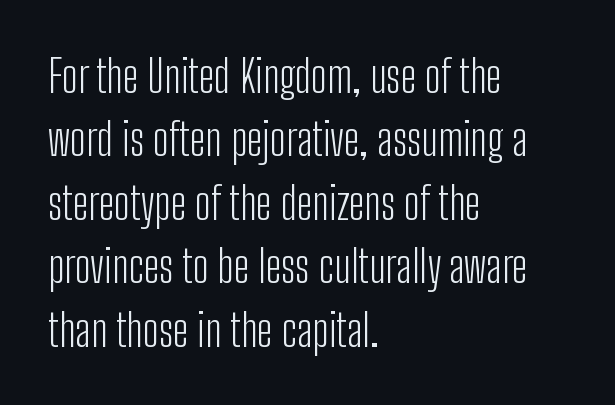
Casual observation: everything's shoved over to the left. The passage shown has conventional tracking throughout. Whoever set this chose a conventional vertical rhythm. Is this a fixed-width face? No — the glyphs have proportional, varying widths.
